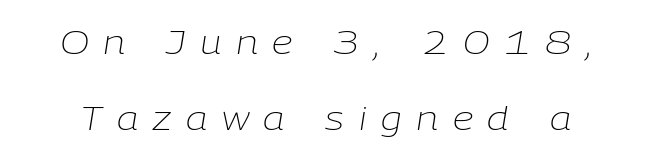
Q: Is the text bold? A: No.
Q: Is the text italic (slanted)? A: Yes, it leans right by about 9 degrees.
Q: Is the text underlined? A: No.
Q: Is the spacing between letters normal or unusually wide? A: Unusually wide.
Q: Is the spacing between lines tight, normal or loose? A: Loose.
Q: Width (condensed, normal, or wide)? A: Normal.
Q: Stroke contrast? A: Low.
Q: x-height? A: Medium.
Q: Monospaced? A: No.
